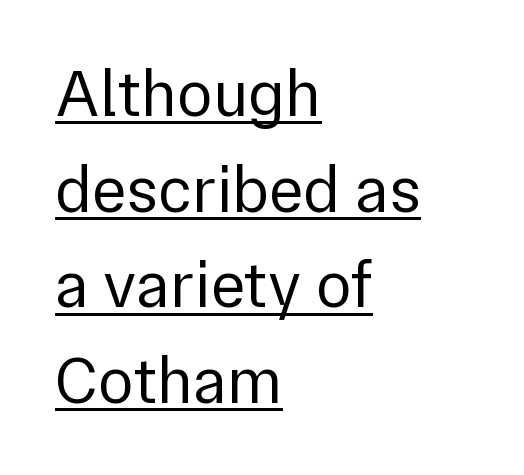
Q: Is the text bold? A: No.
Q: Is the text italic (slanted)? A: No, it is upright.
Q: Is the typeface a serif or a sans-serif typeface? A: Sans-serif.
Q: Is the text underlined? A: Yes.
Q: How is the paragraph aligned? A: Left-aligned.
Q: Is the spacing between letters normal or unusually wide? A: Normal.
Q: Is the spacing between lines tight, normal or loose? A: Normal.
Q: Width (condensed, normal, or wide)? A: Normal.
Q: x-height? A: Medium.
Q: Monospaced? A: No.
